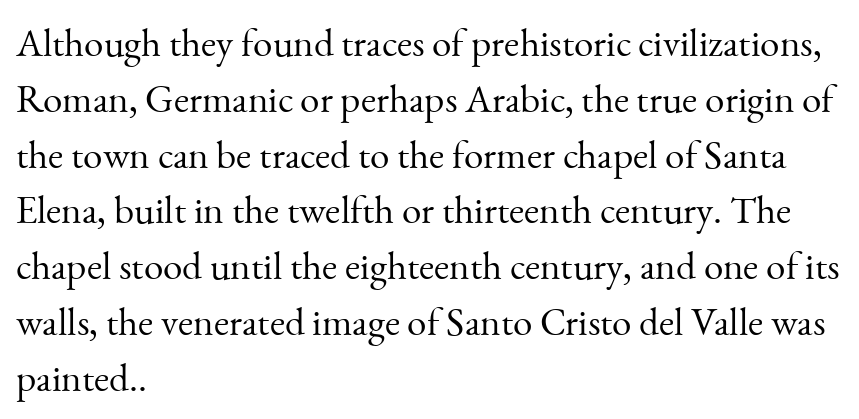
Glyph-to-glyph distance matches everyday printed text. Type without underlining. A roman cut, with each character standing at attention. Notice how descenders clear the ascenders below comfortably — that's standard leading.
